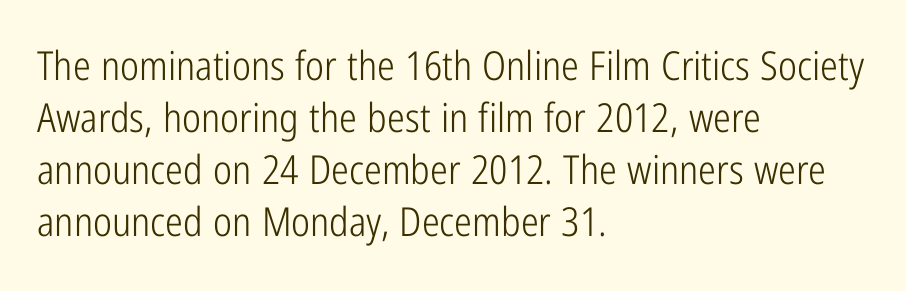
Q: Is the text bold? A: No.
Q: Is the text italic (slanted)? A: No, it is upright.
Q: Is the typeface a serif or a sans-serif typeface? A: Sans-serif.
Q: Is the text underlined? A: No.
Q: How is the paragraph aligned? A: Left-aligned.
Q: Is the spacing between letters normal or unusually wide? A: Normal.
Q: Is the spacing between lines tight, normal or loose? A: Normal.
Q: Width (condensed, normal, or wide)? A: Condensed.
Q: Stroke contrast? A: Low.
Q: x-height? A: Medium.
Q: Monospaced? A: No.
